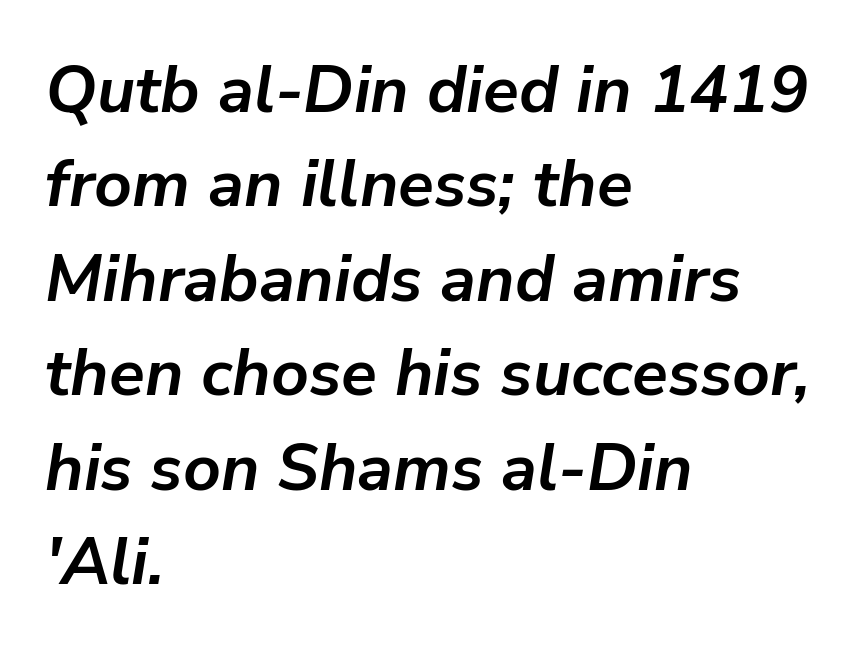
Q: Is the text bold? A: Yes.
Q: Is the text italic (slanted)? A: Yes, it leans right by about 9 degrees.
Q: Is the text underlined? A: No.
Q: How is the paragraph aligned? A: Left-aligned.
Q: Is the spacing between letters normal or unusually wide? A: Normal.
Q: Is the spacing between lines tight, normal or loose? A: Normal.
Q: Width (condensed, normal, or wide)? A: Normal.
Q: Stroke contrast? A: Low.
Q: x-height? A: Medium.
Q: Monospaced? A: No.
